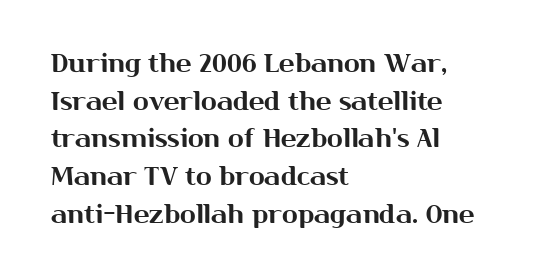
The image shows 26 px text type, upright; set left-aligned, normal line spacing (1.45x), normal letter spacing, not underlined.
